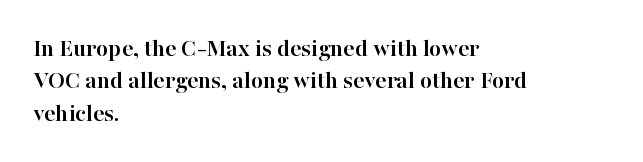
Q: Is the text bold? A: Yes.
Q: Is the text italic (slanted)? A: No, it is upright.
Q: Is the text underlined? A: No.
Q: How is the paragraph aligned? A: Left-aligned.
Q: Is the spacing between letters normal or unusually wide? A: Normal.
Q: Is the spacing between lines tight, normal or loose? A: Normal.
